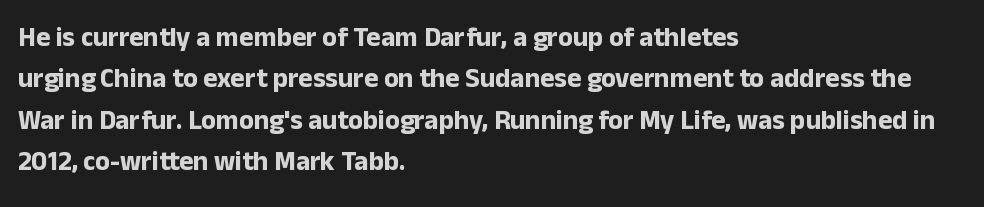
The image shows 27 px bold type, upright; set left-aligned, normal line spacing (1.53x), normal letter spacing, not underlined.
